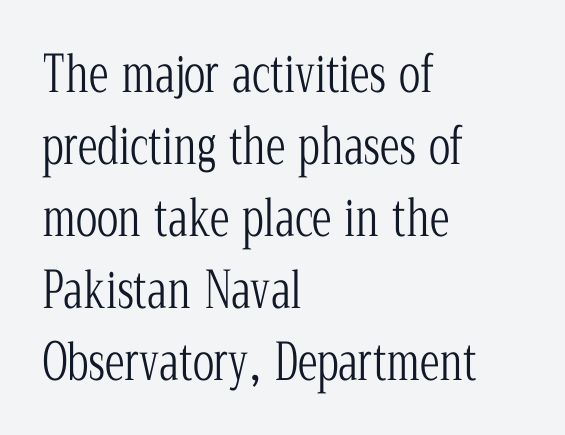
Q: Is the text bold? A: No.
Q: Is the text italic (slanted)? A: No, it is upright.
Q: Is the typeface a serif or a sans-serif typeface? A: Serif.
Q: Is the text underlined? A: No.
Q: How is the paragraph aligned? A: Left-aligned.
Q: Is the spacing between letters normal or unusually wide? A: Normal.
Q: Is the spacing between lines tight, normal or loose? A: Normal.
Q: Width (condensed, normal, or wide)? A: Condensed.
Q: Stroke contrast? A: Low.
Q: x-height? A: Medium.
Q: Monospaced? A: No.
